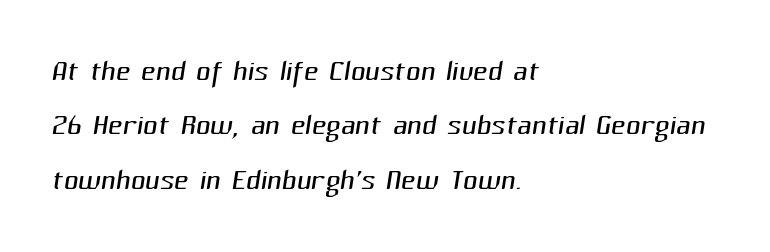
The image shows 40 px light sans-serif type; set left-aligned, normal line spacing (1.36x), normal letter spacing, not underlined; medium stroke contrast and a medium x-height.
